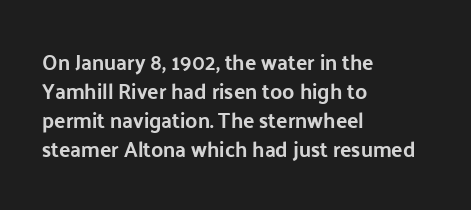
Q: Is the text italic (slanted)? A: No, it is upright.
Q: Is the text underlined? A: No.
Q: How is the paragraph aligned? A: Left-aligned.
Q: Is the spacing between letters normal or unusually wide? A: Normal.
Q: Is the spacing between lines tight, normal or loose? A: Normal.
